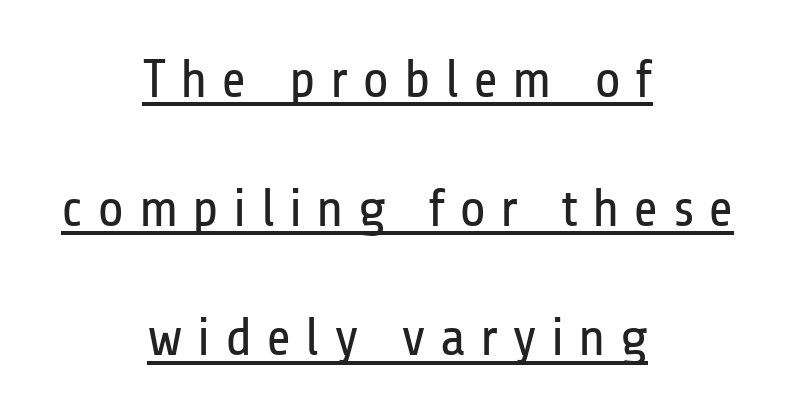
Q: Is the text bold? A: No.
Q: Is the text italic (slanted)? A: No, it is upright.
Q: Is the typeface a serif or a sans-serif typeface? A: Sans-serif.
Q: Is the text underlined? A: Yes.
Q: How is the paragraph aligned? A: Centered.
Q: Is the spacing between letters normal or unusually wide? A: Unusually wide.
Q: Is the spacing between lines tight, normal or loose? A: Loose.
Q: Width (condensed, normal, or wide)? A: Condensed.
Q: Stroke contrast? A: Low.
Q: x-height? A: Medium.
Q: Monospaced? A: No.
